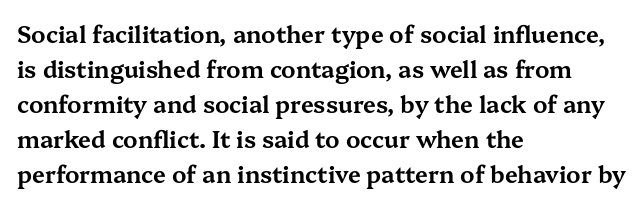
Q: Is the text italic (slanted)? A: No, it is upright.
Q: Is the text underlined? A: No.
Q: How is the paragraph aligned? A: Left-aligned.
Q: Is the spacing between letters normal or unusually wide? A: Normal.
Q: Is the spacing between lines tight, normal or loose? A: Normal.
